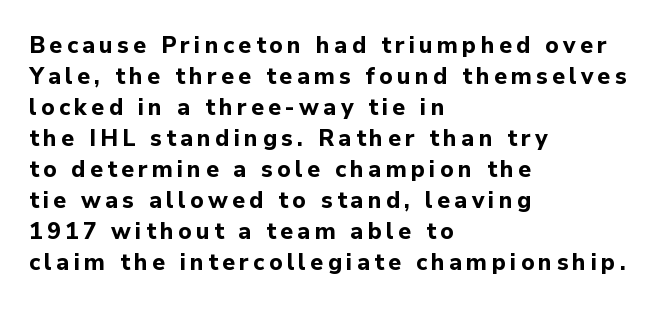
Q: Is the text bold? A: Yes.
Q: Is the text italic (slanted)? A: No, it is upright.
Q: Is the text underlined? A: No.
Q: How is the paragraph aligned? A: Left-aligned.
Q: Is the spacing between lines tight, normal or loose? A: Normal.
